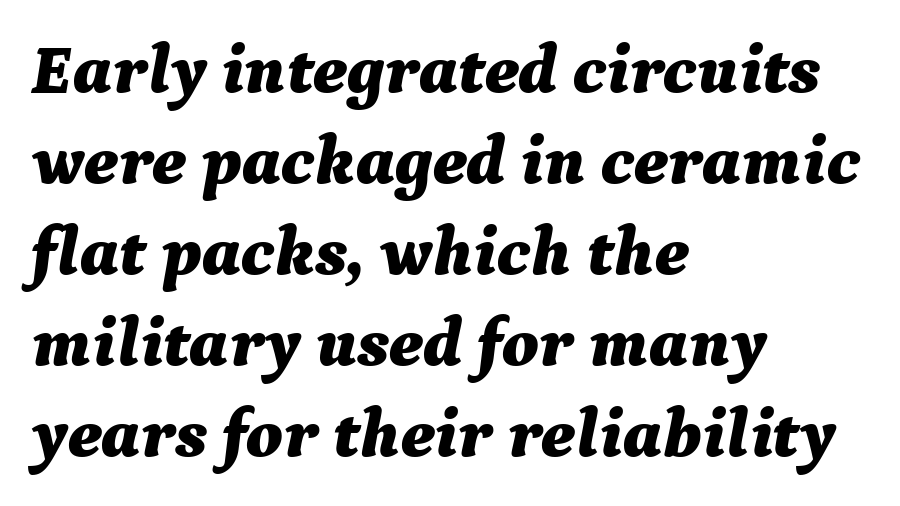
The image shows 70 px bold type, italic (leaning right); set left-aligned, normal line spacing (1.3x), normal letter spacing, not underlined; medium stroke contrast and a medium x-height.
